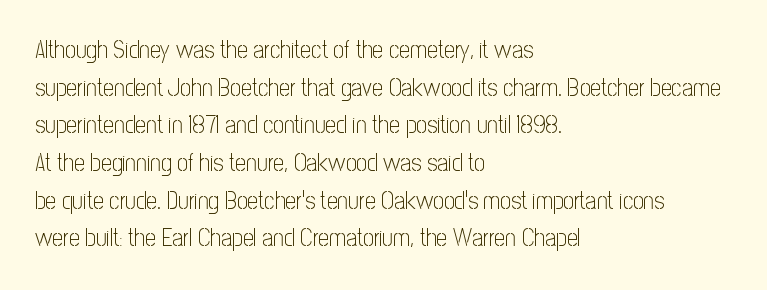
Q: Is the text bold? A: No.
Q: Is the text italic (slanted)? A: No, it is upright.
Q: Is the text underlined? A: No.
Q: How is the paragraph aligned? A: Left-aligned.
Q: Is the spacing between letters normal or unusually wide? A: Normal.
Q: Is the spacing between lines tight, normal or loose? A: Normal.
